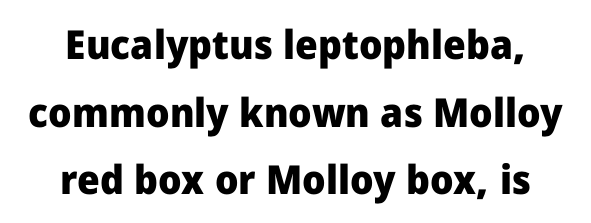
Q: Is the text bold? A: Yes.
Q: Is the text italic (slanted)? A: No, it is upright.
Q: Is the typeface a serif or a sans-serif typeface? A: Sans-serif.
Q: Is the text underlined? A: No.
Q: How is the paragraph aligned? A: Centered.
Q: Is the spacing between letters normal or unusually wide? A: Normal.
Q: Is the spacing between lines tight, normal or loose? A: Normal.
Q: Width (condensed, normal, or wide)? A: Normal.
Q: Stroke contrast? A: Low.
Q: x-height? A: Medium.
Q: Monospaced? A: No.
